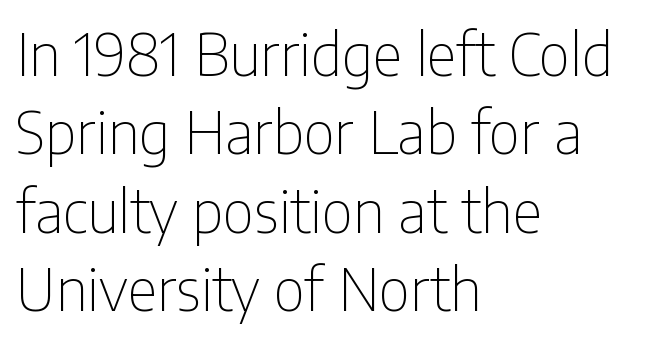
Q: Is the text bold? A: No.
Q: Is the text italic (slanted)? A: No, it is upright.
Q: Is the typeface a serif or a sans-serif typeface? A: Sans-serif.
Q: Is the text underlined? A: No.
Q: How is the paragraph aligned? A: Left-aligned.
Q: Is the spacing between letters normal or unusually wide? A: Normal.
Q: Is the spacing between lines tight, normal or loose? A: Normal.
Q: Width (condensed, normal, or wide)? A: Condensed.
Q: Stroke contrast? A: Low.
Q: x-height? A: Medium.
Q: Monospaced? A: No.
